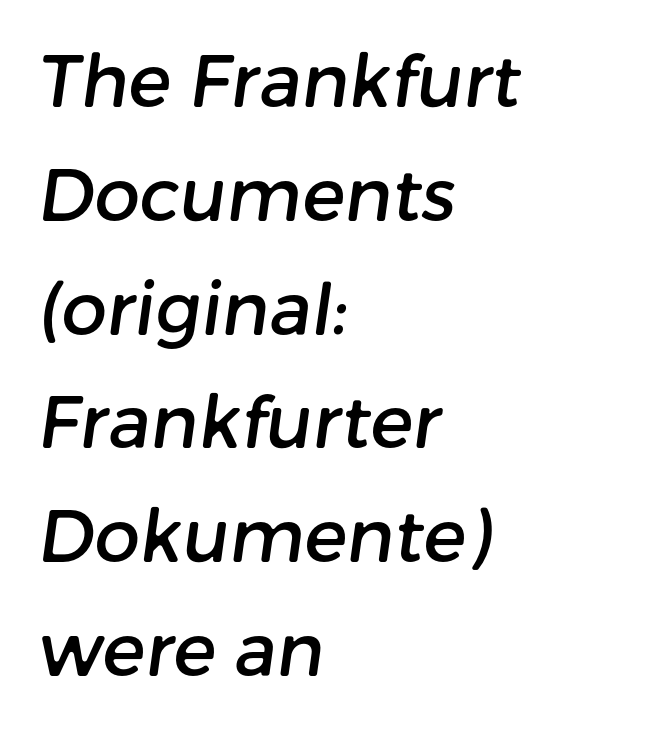
Q: Is the typeface a serif or a sans-serif typeface? A: Sans-serif.
Q: Is the text underlined? A: No.
Q: How is the paragraph aligned? A: Left-aligned.
Q: Is the spacing between letters normal or unusually wide? A: Normal.
Q: Is the spacing between lines tight, normal or loose? A: Normal.
Q: Width (condensed, normal, or wide)? A: Normal.
Q: Stroke contrast? A: Low.
Q: x-height? A: Medium.
Q: Monospaced? A: No.
